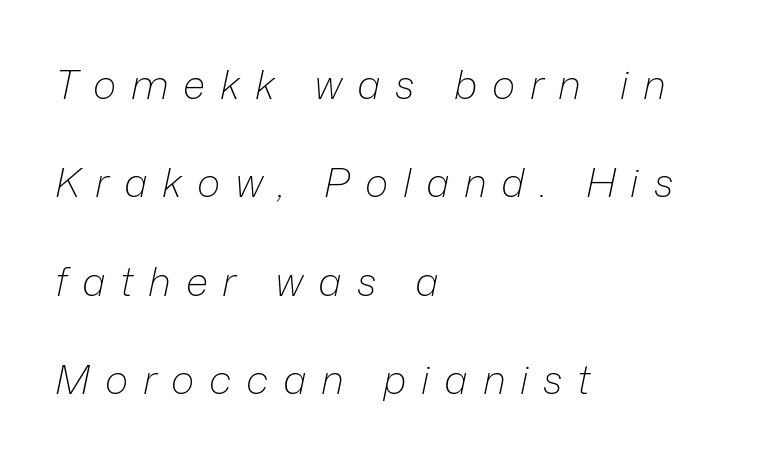
Q: Is the text bold? A: No.
Q: Is the text italic (slanted)? A: Yes, it leans right by about 12 degrees.
Q: Is the text underlined? A: No.
Q: How is the paragraph aligned? A: Left-aligned.
Q: Is the spacing between letters normal or unusually wide? A: Unusually wide.
Q: Is the spacing between lines tight, normal or loose? A: Loose.
Q: Width (condensed, normal, or wide)? A: Normal.
Q: Stroke contrast? A: Low.
Q: x-height? A: Medium.
Q: Monospaced? A: No.
